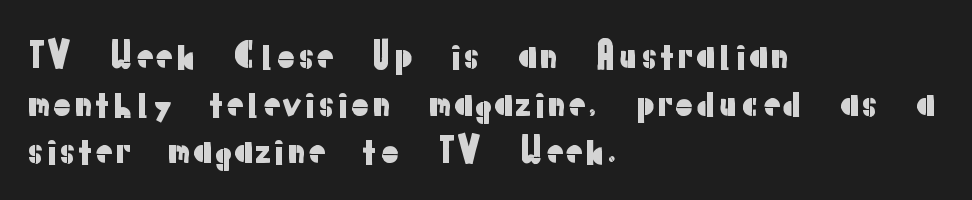
{"serif": "no", "italic": "no", "width": "normal", "stroke_contrast": "low", "x_height": "medium", "monospaced": "no", "underline": "no", "align": "left", "line_spacing": "normal", "line_spacing_ratio": 1.36, "letter_spacing": "normal", "letter_spacing_em": 0.0, "glyph_px": 35}
